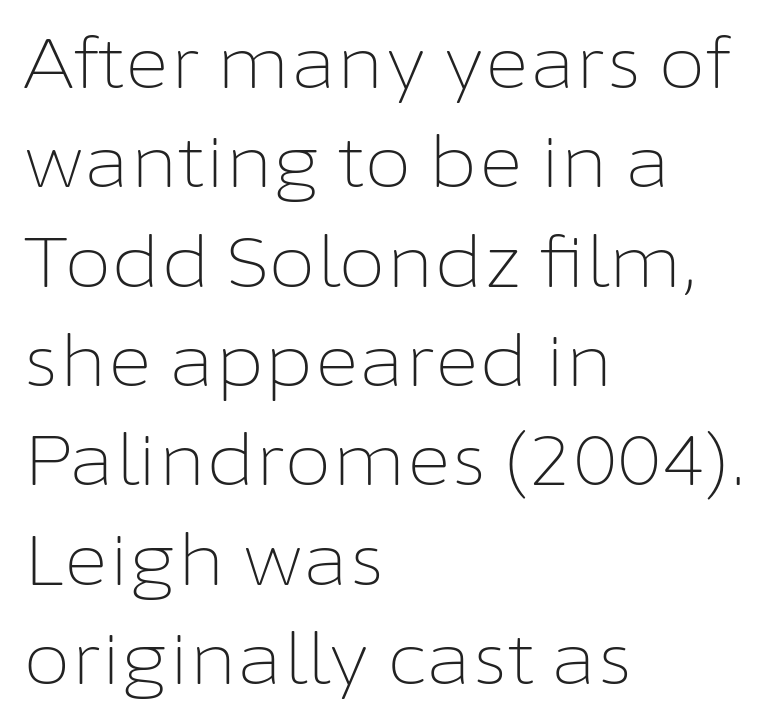
Is there much room between lines? A standard amount, neither cramped nor airy. This sample uses plain, unmodified letter spacing. The foot of each line stays bare and open. Casual observation: everything's shoved over to the left. Varying glyph widths throughout — classic text-font behaviour. Characters remain perfectly vertical along every line.
